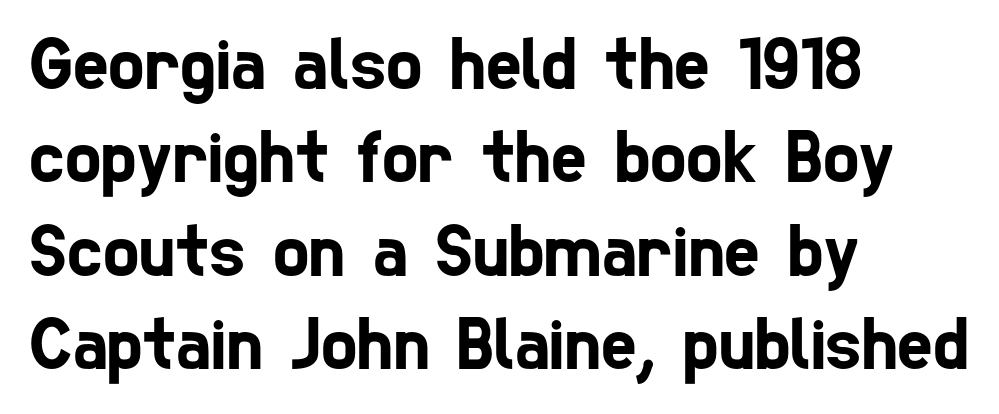
Q: Is the typeface a serif or a sans-serif typeface? A: Sans-serif.
Q: Is the text underlined? A: No.
Q: How is the paragraph aligned? A: Left-aligned.
Q: Is the spacing between letters normal or unusually wide? A: Normal.
Q: Width (condensed, normal, or wide)? A: Condensed.
Q: Stroke contrast? A: Low.
Q: x-height? A: Medium.
Q: Monospaced? A: No.
